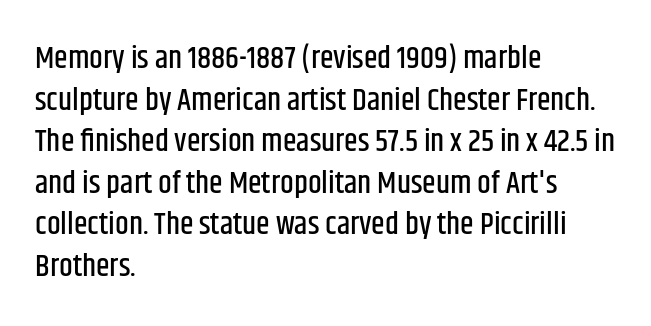
Q: Is the text italic (slanted)? A: No, it is upright.
Q: Is the typeface a serif or a sans-serif typeface? A: Sans-serif.
Q: Is the text underlined? A: No.
Q: How is the paragraph aligned? A: Left-aligned.
Q: Is the spacing between letters normal or unusually wide? A: Normal.
Q: Is the spacing between lines tight, normal or loose? A: Normal.
Q: Width (condensed, normal, or wide)? A: Condensed.
Q: Stroke contrast? A: Low.
Q: x-height? A: Large.
Q: Monospaced? A: No.
